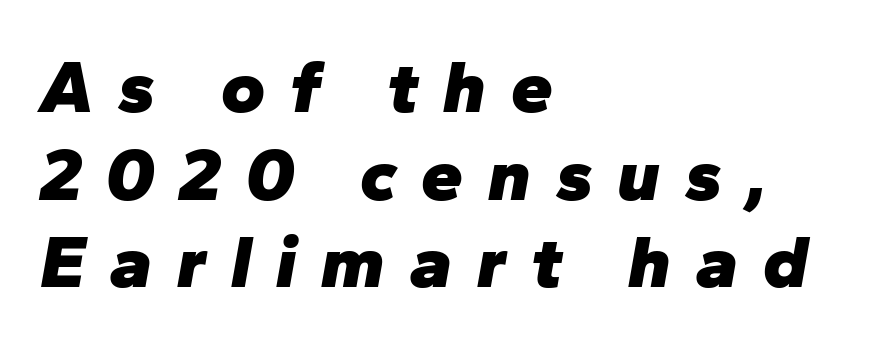
{"italic": "yes", "lean": "right", "slant_degrees": 10, "bold": "yes", "weight": "heavy", "width": "normal", "stroke_contrast": "low", "x_height": "medium", "monospaced": "no", "underline": "no", "align": "left", "line_spacing_ratio": 1.17, "letter_spacing": "wide", "letter_spacing_em": 0.33, "glyph_px": 75}
